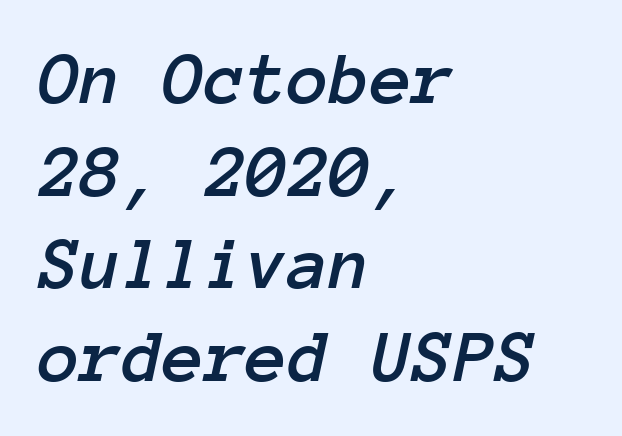
The foot of each line stays bare and open. The passage shown is typed in a monospace face where columns stay perfectly aligned. Posture: slanted. These lines are set flush left with a ragged right edge. Look at the tracking — it's just the regular setting, nothing added.
